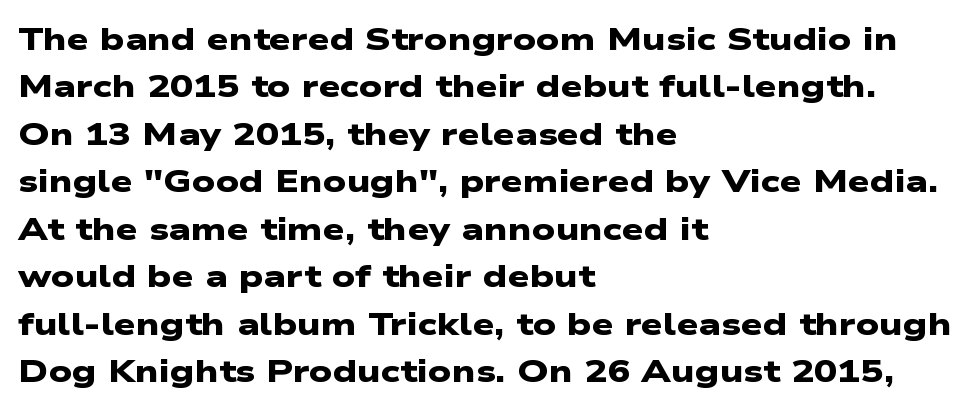
The image shows 31 px heavy, wide sans-serif type; set left-aligned, normal line spacing (1.53x), normal letter spacing, not underlined; low stroke contrast and a medium x-height.
